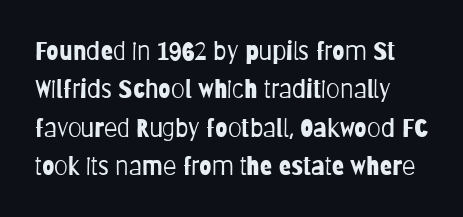
Lines of text with bare space underneath. Is the stroke heavy? The answer is a plain regular-or-lighter. Italic? Not at all — the glyphs are vertical. Whoever set this chose a conventional vertical rhythm. Is the letter spacing exaggerated? No — it looks like the ordinary default.
